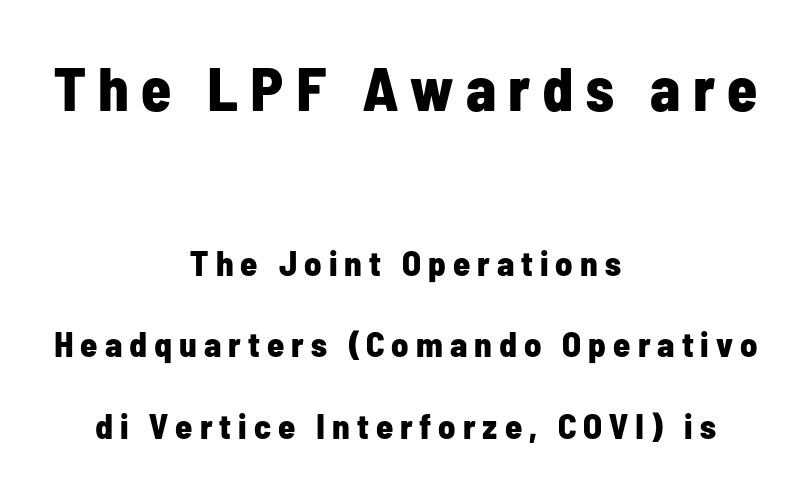
Q: Is the text bold? A: Yes.
Q: Is the text italic (slanted)? A: No, it is upright.
Q: Is the typeface a serif or a sans-serif typeface? A: Sans-serif.
Q: Is the text underlined? A: No.
Q: How is the paragraph aligned? A: Centered.
Q: Is the spacing between letters normal or unusually wide? A: Unusually wide.
Q: Is the spacing between lines tight, normal or loose? A: Loose.
Q: Which block of text is set in a larger size, the first (top) or the second (bottom)? A: The first (top) one.
Q: Width (condensed, normal, or wide)? A: Condensed.
Q: Stroke contrast? A: Low.
Q: x-height? A: Medium.
Q: Monospaced? A: No.
